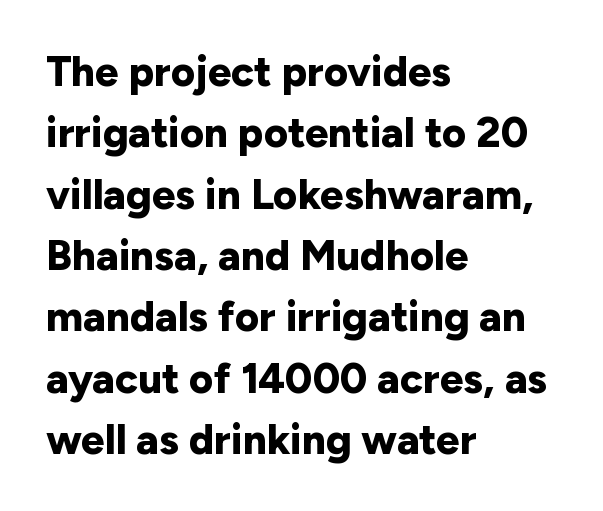
Clear beneath every line of the passage. The type is set solid horizontally, with unmodified tracking. The lines are quadded left. The lettering holds an erect, upright posture throughout. You could not count columns in this text — the font is proportionally spaced. Each new line begins a customary step beneath the previous one.
